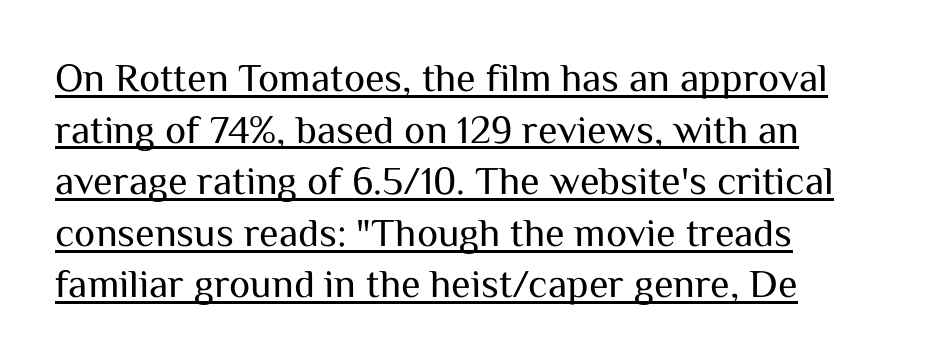
The image shows 40 px regular-weight sans-serif type, upright; set left-aligned, normal line spacing (1.29x), normal letter spacing, underlined; medium stroke contrast and a medium x-height.
